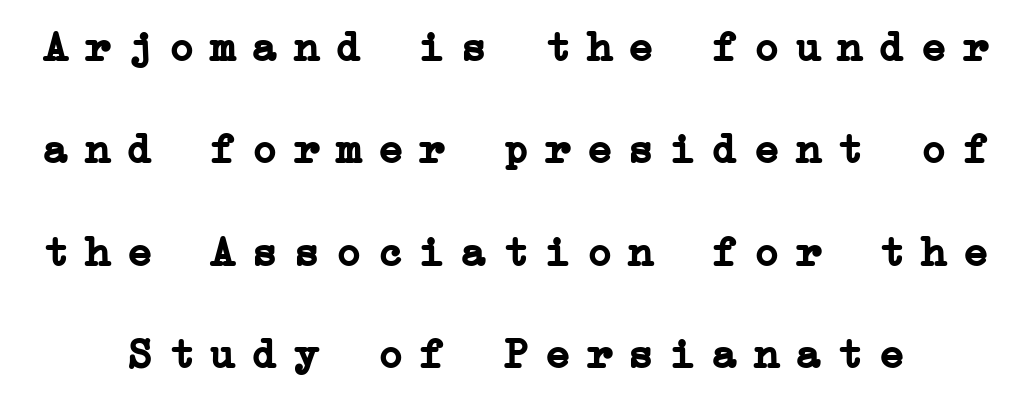
{"serif": "yes", "italic": "no", "bold": "yes", "weight": "semibold", "width": "normal", "stroke_contrast": "low", "x_height": "medium", "underline": "no", "line_spacing": "loose", "line_spacing_ratio": 2.38, "letter_spacing": "wide", "letter_spacing_em": 0.37, "glyph_px": 43}
